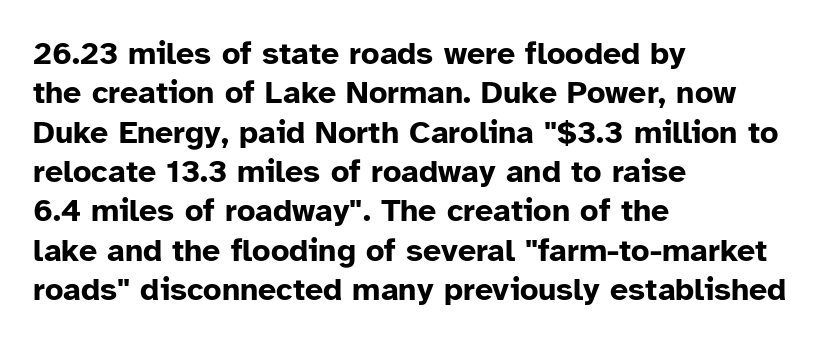
{"serif": "no", "italic": "no", "bold": "yes", "weight": "bold", "width": "normal", "stroke_contrast": "low", "x_height": "medium", "monospaced": "no", "underline": "no", "align": "left", "line_spacing_ratio": 1.23, "letter_spacing": "normal", "letter_spacing_em": 0.0, "glyph_px": 32}
